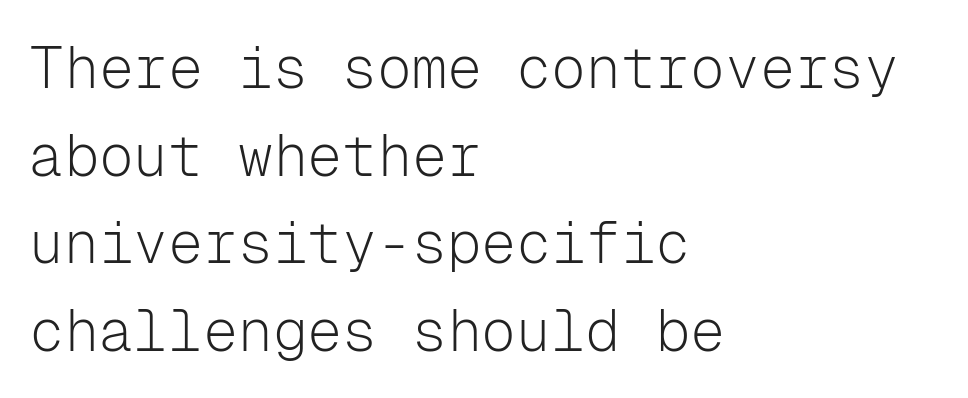
{"serif": "no", "italic": "no", "bold": "no", "weight": "light", "width": "normal", "stroke_contrast": "low", "x_height": "medium", "monospaced": "yes", "underline": "no", "align": "left", "line_spacing": "normal", "line_spacing_ratio": 1.51, "letter_spacing": "normal", "letter_spacing_em": 0.0, "glyph_px": 58}
